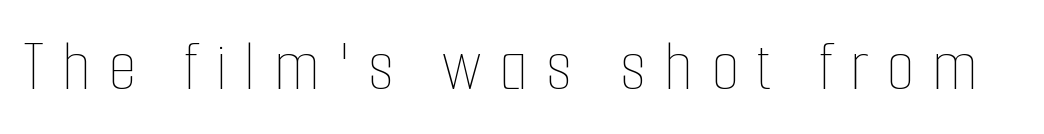
{"italic": "no", "bold": "no", "weight": "thin", "width": "condensed", "stroke_contrast": "low", "x_height": "medium", "monospaced": "no", "underline": "no", "letter_spacing": "wide", "letter_spacing_em": 0.24, "glyph_px": 73}
